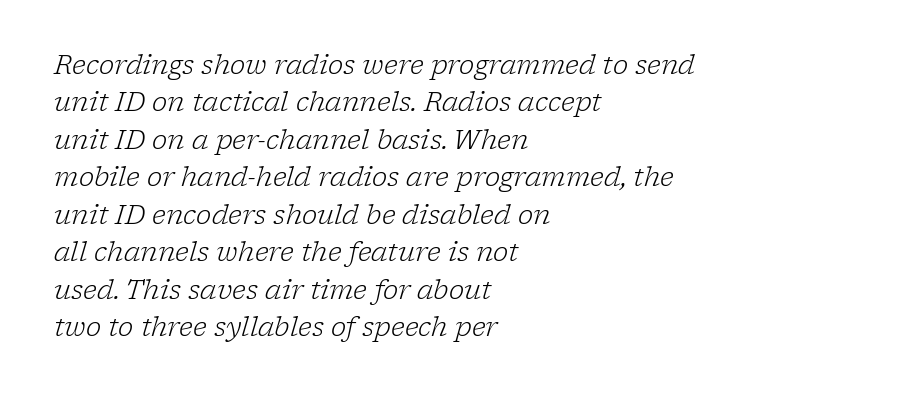
Q: Is the text bold? A: No.
Q: Is the text italic (slanted)? A: Yes, it leans right by about 17 degrees.
Q: Is the text underlined? A: No.
Q: How is the paragraph aligned? A: Left-aligned.
Q: Is the spacing between letters normal or unusually wide? A: Normal.
Q: Is the spacing between lines tight, normal or loose? A: Normal.
